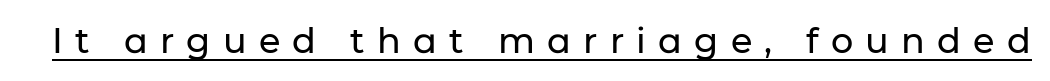
Q: Is the text italic (slanted)? A: No, it is upright.
Q: Is the typeface a serif or a sans-serif typeface? A: Sans-serif.
Q: Is the text underlined? A: Yes.
Q: Is the spacing between letters normal or unusually wide? A: Unusually wide.
Q: Width (condensed, normal, or wide)? A: Normal.
Q: Stroke contrast? A: Low.
Q: x-height? A: Medium.
Q: Monospaced? A: No.
